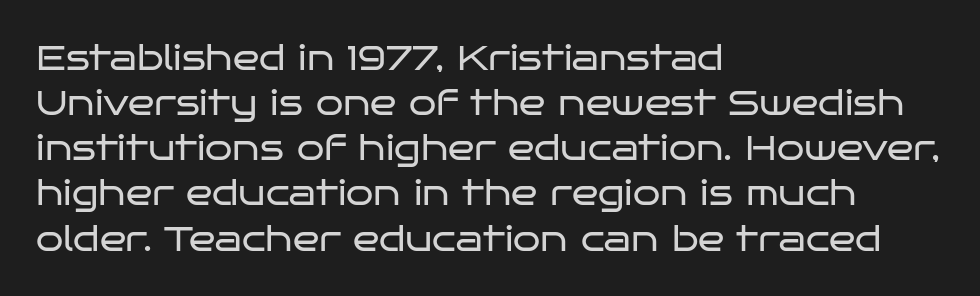
{"serif": "no", "italic": "no", "bold": "no", "weight": "regular", "width": "wide", "stroke_contrast": "low", "x_height": "large", "monospaced": "no", "underline": "no", "align": "left", "line_spacing": "normal", "line_spacing_ratio": 1.29, "letter_spacing": "normal", "letter_spacing_em": 0.0, "glyph_px": 35}
